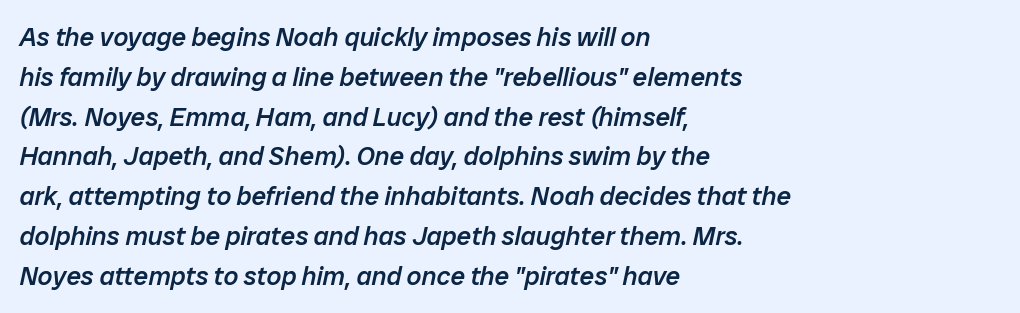
The image shows 26 px text type, italic (leaning right); set left-aligned, normal line spacing (1.53x), normal letter spacing, not underlined.
